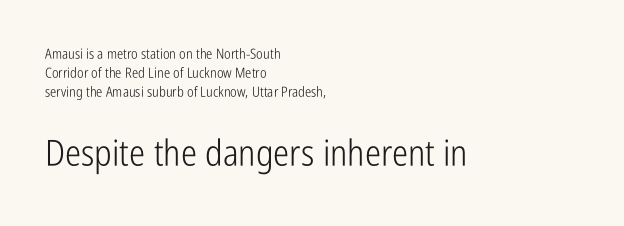
Q: Is the text bold? A: No.
Q: Is the text italic (slanted)? A: No, it is upright.
Q: Is the typeface a serif or a sans-serif typeface? A: Sans-serif.
Q: Is the text underlined? A: No.
Q: How is the paragraph aligned? A: Left-aligned.
Q: Is the spacing between letters normal or unusually wide? A: Normal.
Q: Is the spacing between lines tight, normal or loose? A: Normal.
Q: Which block of text is set in a larger size, the first (top) or the second (bottom)? A: The second (bottom) one.
Q: Width (condensed, normal, or wide)? A: Condensed.
Q: Stroke contrast? A: Low.
Q: x-height? A: Medium.
Q: Monospaced? A: No.
